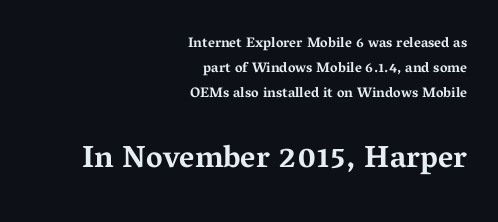
{"serif": "yes", "italic": "no", "bold": "yes", "weight": "bold", "width": "wide", "stroke_contrast": "medium", "x_height": "medium", "monospaced": "no", "underline": "no", "align": "right", "line_spacing_ratio": 1.79, "letter_spacing": "normal", "letter_spacing_em": 0.0, "larger_block": "second", "size_ratio": 2.21, "glyph_px": 31}
